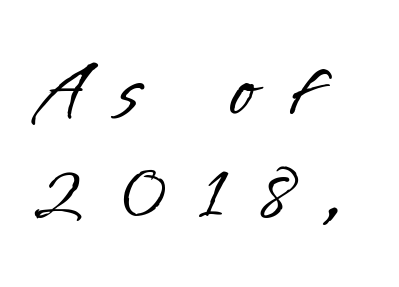
The image shows 79 px light sans-serif type; set left-aligned, normal line spacing (1.29x), unusually wide letter spacing (+0.42 em), not underlined; low stroke contrast and a small x-height.
